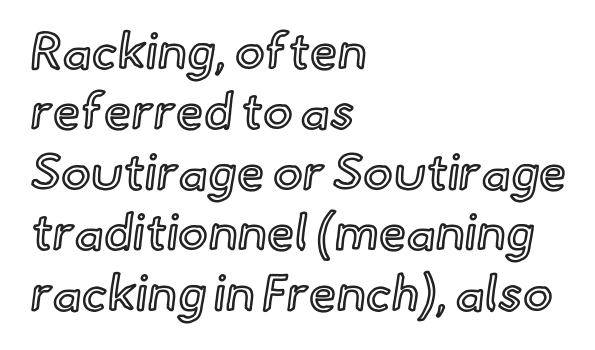
Q: Is the text italic (slanted)? A: Yes.
Q: Is the text underlined? A: No.
Q: How is the paragraph aligned? A: Left-aligned.
Q: Is the spacing between letters normal or unusually wide? A: Normal.
Q: Width (condensed, normal, or wide)? A: Normal.
Q: x-height? A: Small.
Q: Monospaced? A: No.
